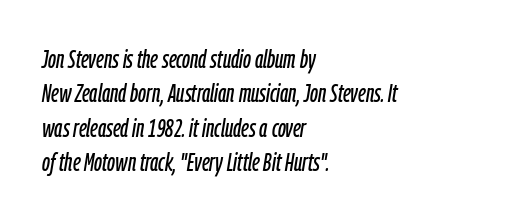
The font's italic variant was chosen for this text. The rendering uses a moderate line-height, typical for paragraphs. The letterforms sit shoulder to shoulder at normal distance. These lines are set flush left with a ragged right edge. The glyphs are unaccompanied by any horizontal stroke below them.
